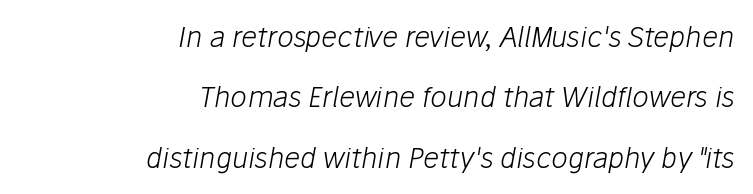
{"italic": "yes", "lean": "right", "slant_degrees": 10, "bold": "no", "weight": "light", "width": "normal", "stroke_contrast": "low", "x_height": "medium", "monospaced": "no", "underline": "no", "align": "right", "line_spacing": "loose", "line_spacing_ratio": 2.16, "letter_spacing": "normal", "letter_spacing_em": 0.0, "glyph_px": 28}
